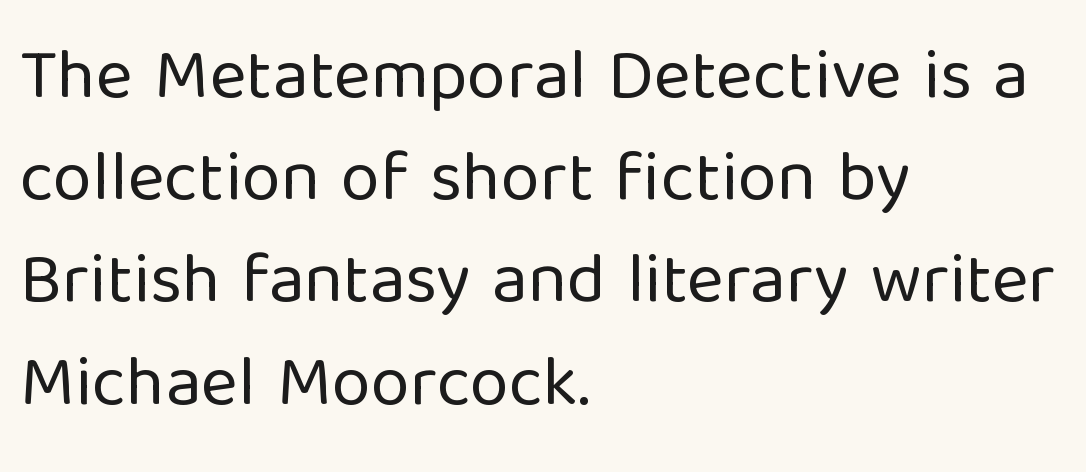
{"serif": "no", "italic": "no", "bold": "no", "weight": "regular", "width": "normal", "stroke_contrast": "low", "x_height": "medium", "monospaced": "no", "underline": "no", "align": "left", "line_spacing": "normal", "line_spacing_ratio": 1.44, "letter_spacing": "normal", "letter_spacing_em": 0.0, "glyph_px": 71}
